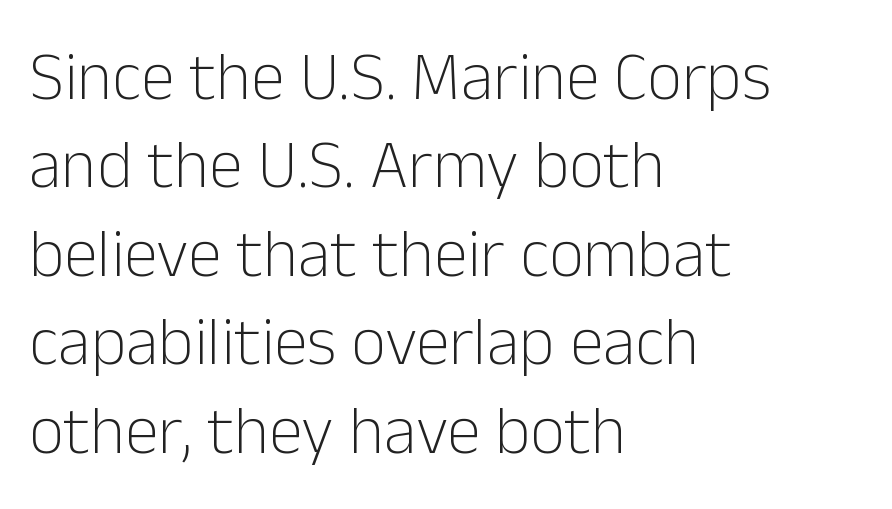
The lines are quadded left. Words appear dense and cohesive because spacing is normal. Character widths vary here, with narrow letters taking less room than wide ones. Vertical stems look standard width or narrower in stroke. Check under the words: just untouched page.
